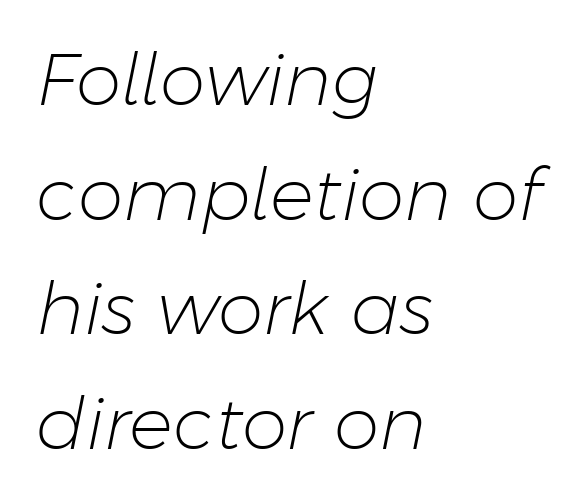
Q: Is the text bold? A: No.
Q: Is the text italic (slanted)? A: Yes, it leans right by about 11 degrees.
Q: Is the text underlined? A: No.
Q: How is the paragraph aligned? A: Left-aligned.
Q: Is the spacing between letters normal or unusually wide? A: Normal.
Q: Is the spacing between lines tight, normal or loose? A: Normal.
Q: Width (condensed, normal, or wide)? A: Normal.
Q: Stroke contrast? A: Low.
Q: x-height? A: Medium.
Q: Monospaced? A: No.
